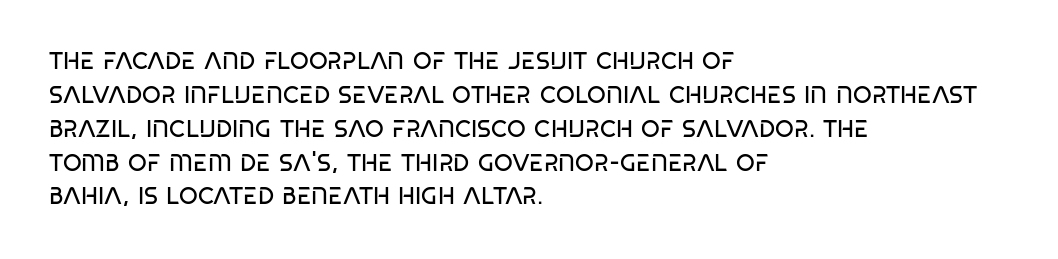
The image shows 24 px text type, upright; set left-aligned, normal line spacing (1.41x), normal letter spacing, not underlined.
